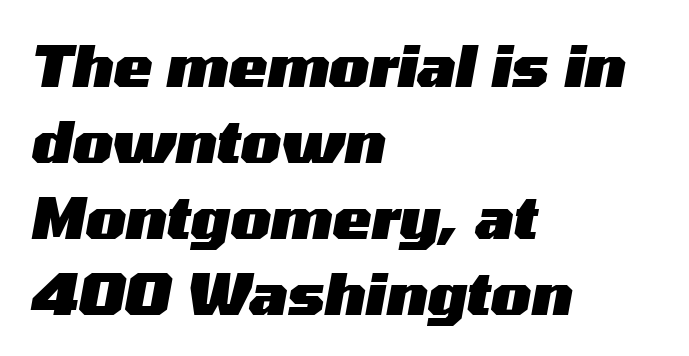
Q: Is the text bold? A: Yes.
Q: Is the text italic (slanted)? A: Yes, it leans right by about 10 degrees.
Q: Is the text underlined? A: No.
Q: How is the paragraph aligned? A: Left-aligned.
Q: Is the spacing between letters normal or unusually wide? A: Normal.
Q: Is the spacing between lines tight, normal or loose? A: Normal.
Q: Width (condensed, normal, or wide)? A: Wide.
Q: Stroke contrast? A: Medium.
Q: x-height? A: Medium.
Q: Monospaced? A: No.
